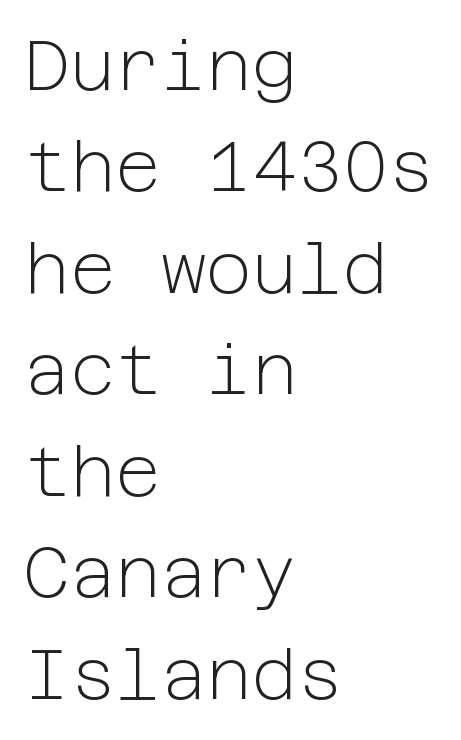
What kind of face is this? One without serifs — a sans. Letters rest on an invisible, unmarked baseline. Posture: straight, roman, zero tilt. A typesetter would call this leading conventional body-copy spacing. The face used here is rendered with its standard letterfit.
